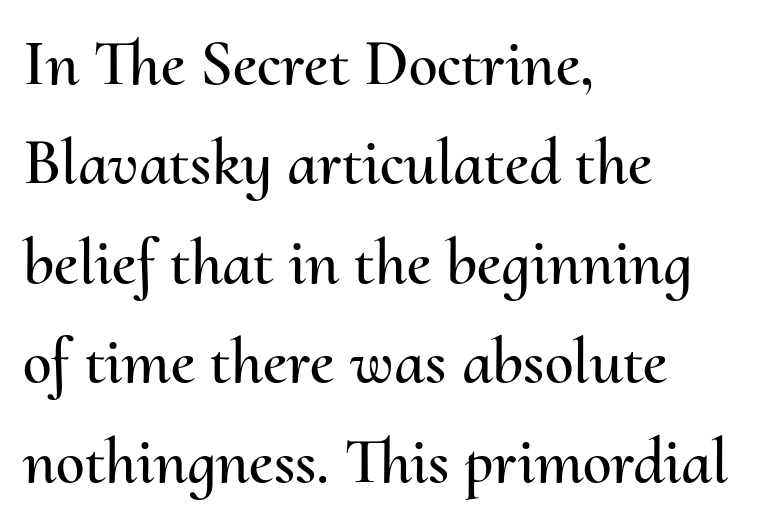
Q: Is the text italic (slanted)? A: No, it is upright.
Q: Is the text underlined? A: No.
Q: How is the paragraph aligned? A: Left-aligned.
Q: Is the spacing between letters normal or unusually wide? A: Normal.
Q: Is the spacing between lines tight, normal or loose? A: Normal.
Q: Width (condensed, normal, or wide)? A: Normal.
Q: Stroke contrast? A: Medium.
Q: x-height? A: Small.
Q: Monospaced? A: No.
